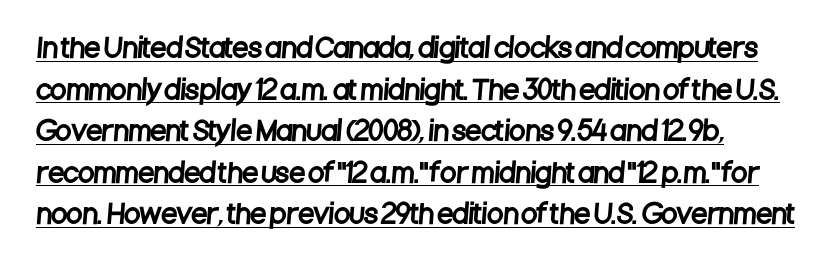
Glance below the letters and you will spot a drawn line. A typesetter would call this zero additional tracking. The space between consecutive lines is moderate.
